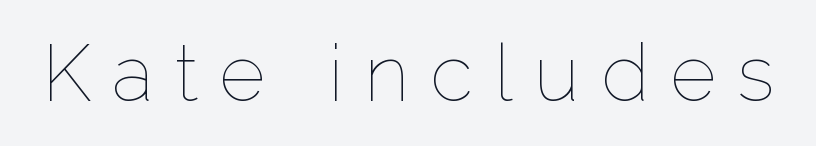
Is this a fixed-width face? No — the glyphs have proportional, varying widths. The font is comparable to plain body text, perhaps lighter. Characters follow at a spacing far wider than the type designer built in. Plain, unruled lines of type. The letters stand straight up with perfectly vertical stems.
